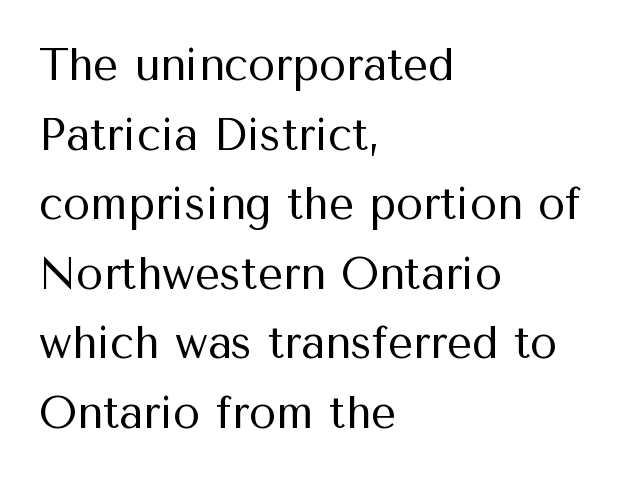
Horizontal bands of white between lines are of average thickness. The letters stand straight up with perfectly vertical stems. Short and long lines alike share a common starting point at left. Look at the tracking — it's just the regular setting, nothing added.
